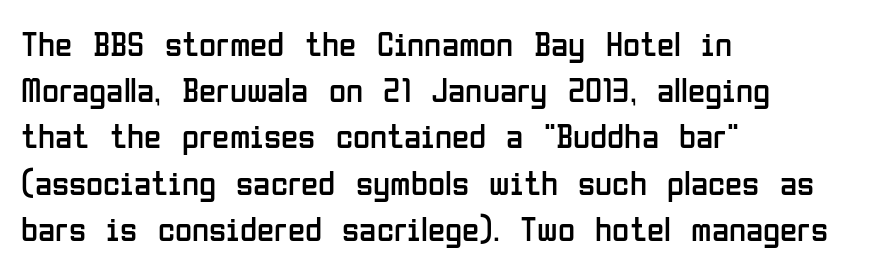
Q: Is the text bold? A: No.
Q: Is the text italic (slanted)? A: No, it is upright.
Q: Is the typeface a serif or a sans-serif typeface? A: Sans-serif.
Q: Is the text underlined? A: No.
Q: How is the paragraph aligned? A: Left-aligned.
Q: Is the spacing between letters normal or unusually wide? A: Normal.
Q: Is the spacing between lines tight, normal or loose? A: Normal.
Q: Width (condensed, normal, or wide)? A: Condensed.
Q: Stroke contrast? A: Low.
Q: x-height? A: Medium.
Q: Monospaced? A: No.
